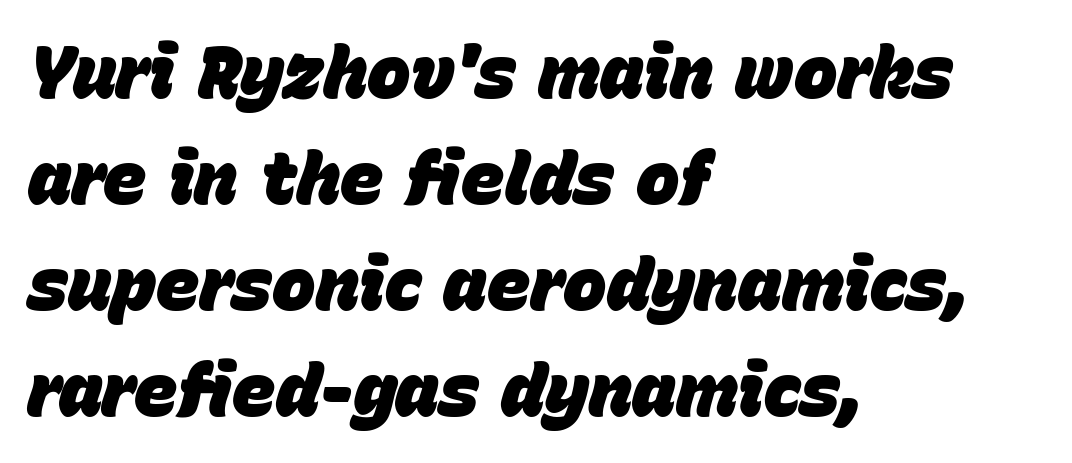
The tracking reads as untouched default to a designer's eye. The strip under each line holds only bare page. Normally led — the rows are evenly, conventionally spaced. Which margin do the lines hug? The left one — the right edge is uneven. Chunky letters — that's bold for sure. Here the designer chose a conventional face with non-uniform glyph widths.
